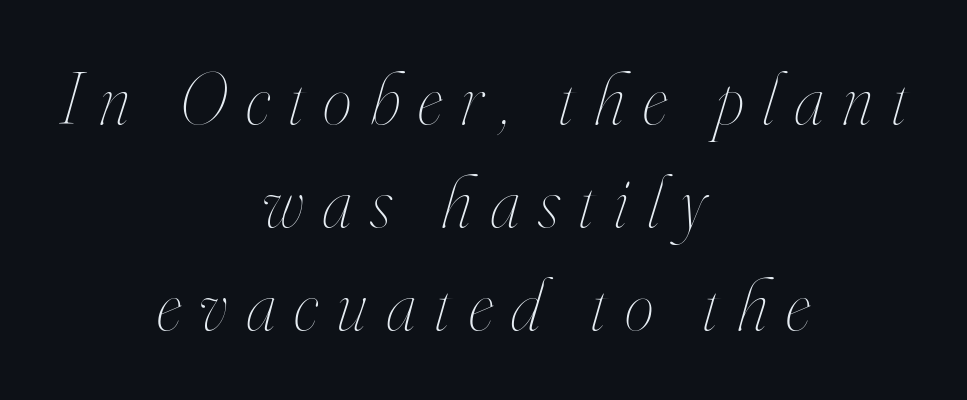
The image shows 74 px thin, condensed type, italic (leaning right); set centered, normal line spacing (1.39x), unusually wide letter spacing (+0.25 em), not underlined; high stroke contrast and a small x-height.
